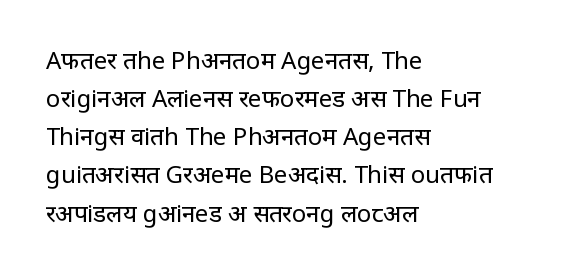
{"italic": "no", "bold": "no", "underline": "no", "align": "left", "line_spacing": "normal", "line_spacing_ratio": 1.59, "letter_spacing": "normal", "letter_spacing_em": 0.0, "glyph_px": 24}
